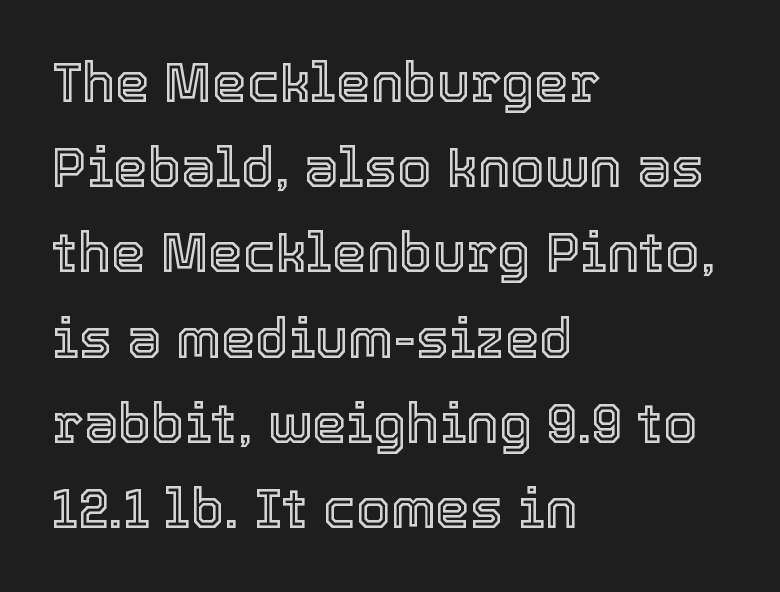
Q: Is the text italic (slanted)? A: No, it is upright.
Q: Is the text underlined? A: No.
Q: How is the paragraph aligned? A: Left-aligned.
Q: Is the spacing between letters normal or unusually wide? A: Normal.
Q: Is the spacing between lines tight, normal or loose? A: Normal.
Q: Width (condensed, normal, or wide)? A: Normal.
Q: x-height? A: Medium.
Q: Monospaced? A: No.
